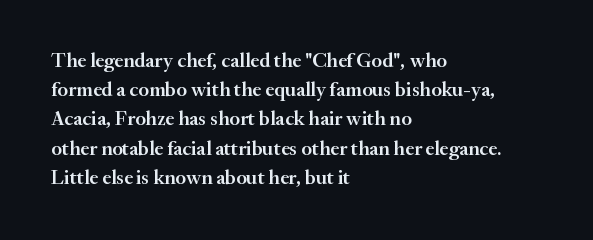
Q: Is the text bold? A: Semi-bold.
Q: Is the text italic (slanted)? A: No, it is upright.
Q: Is the text underlined? A: No.
Q: How is the paragraph aligned? A: Left-aligned.
Q: Is the spacing between letters normal or unusually wide? A: Normal.
Q: Is the spacing between lines tight, normal or loose? A: Normal.
